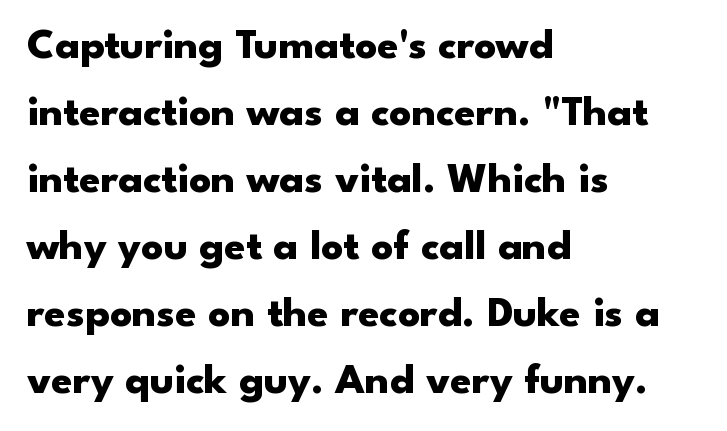
{"serif": "no", "italic": "no", "bold": "yes", "weight": "heavy", "width": "wide", "stroke_contrast": "low", "x_height": "small", "monospaced": "no", "underline": "no", "align": "left", "line_spacing": "normal", "line_spacing_ratio": 1.56, "letter_spacing": "normal", "letter_spacing_em": 0.0, "glyph_px": 43}
